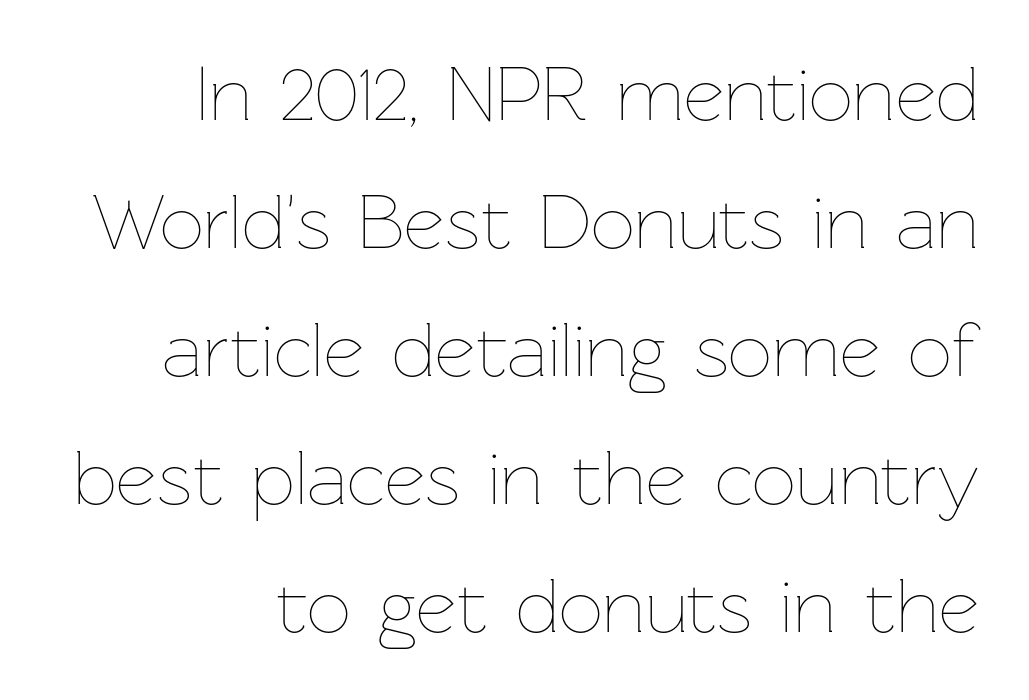
Q: Is the text bold? A: No.
Q: Is the text italic (slanted)? A: No, it is upright.
Q: Is the text underlined? A: No.
Q: How is the paragraph aligned? A: Right-aligned.
Q: Is the spacing between letters normal or unusually wide? A: Normal.
Q: Is the spacing between lines tight, normal or loose? A: Normal.
Q: Width (condensed, normal, or wide)? A: Normal.
Q: Stroke contrast? A: Low.
Q: x-height? A: Medium.
Q: Monospaced? A: No.
